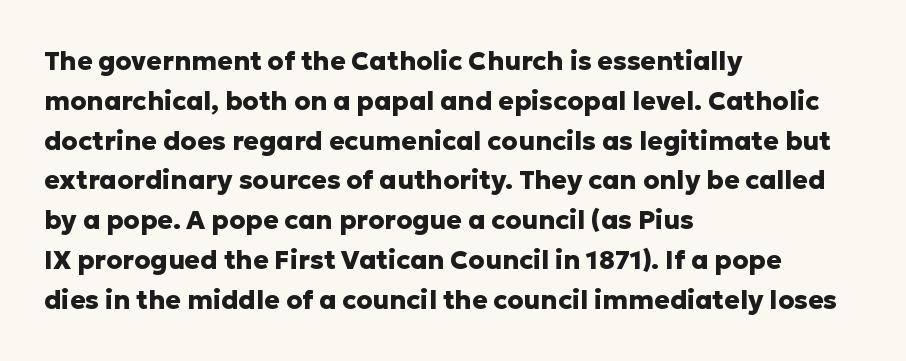
Plenty of ink on the page — the face is bold. Vertical spacing — default. Descenders hang freely into open space. All the whitespace from short lines collects on the right. This rendering leaves character spacing at its baseline value. Do the letters lean? They stand straight.
